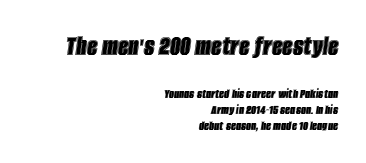
The image shows 29 px condensed type, italic (leaning right); set right-aligned, tight line spacing (1.15x), normal letter spacing, not underlined; the first (top) block is 2.07x larger; a large x-height.
